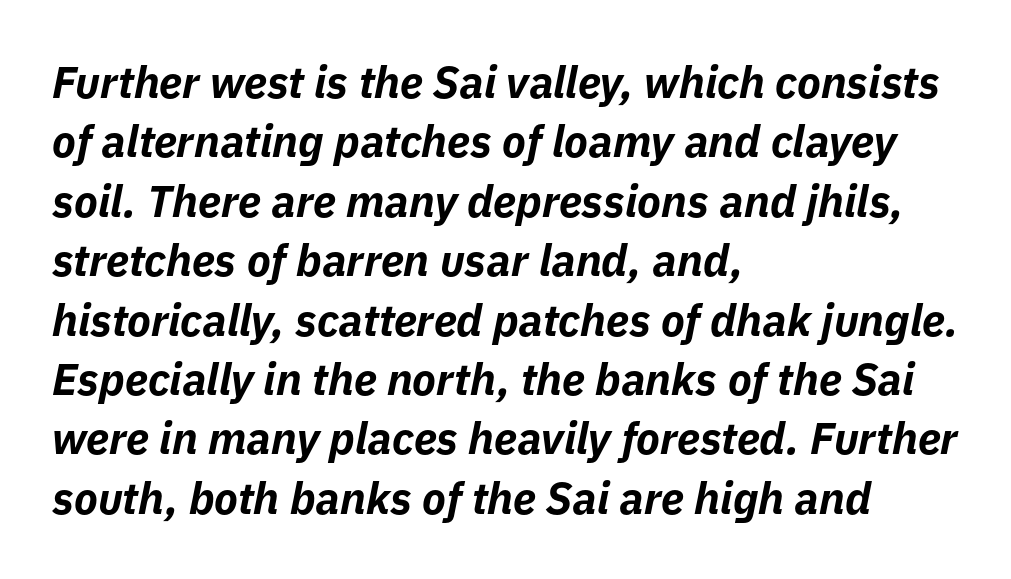
Q: Is the text bold? A: Yes.
Q: Is the text italic (slanted)? A: Yes, it leans right by about 11 degrees.
Q: Is the text underlined? A: No.
Q: How is the paragraph aligned? A: Left-aligned.
Q: Is the spacing between letters normal or unusually wide? A: Normal.
Q: Is the spacing between lines tight, normal or loose? A: Normal.
Q: Width (condensed, normal, or wide)? A: Normal.
Q: Stroke contrast? A: Low.
Q: x-height? A: Medium.
Q: Monospaced? A: No.
